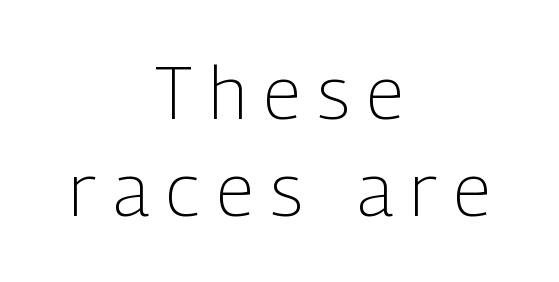
{"serif": "no", "italic": "no", "bold": "no", "weight": "light", "width": "condensed", "stroke_contrast": "low", "x_height": "medium", "monospaced": "no", "underline": "no", "align": "center", "line_spacing": "normal", "line_spacing_ratio": 1.33, "letter_spacing": "wide", "letter_spacing_em": 0.24, "glyph_px": 73}
